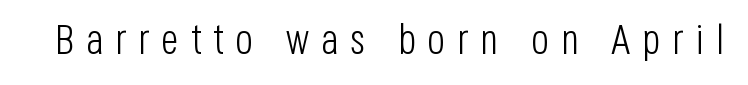
{"serif": "no", "italic": "no", "bold": "no", "weight": "light", "width": "condensed", "stroke_contrast": "low", "x_height": "large", "monospaced": "no", "underline": "no", "letter_spacing": "wide", "letter_spacing_em": 0.28, "glyph_px": 42}
